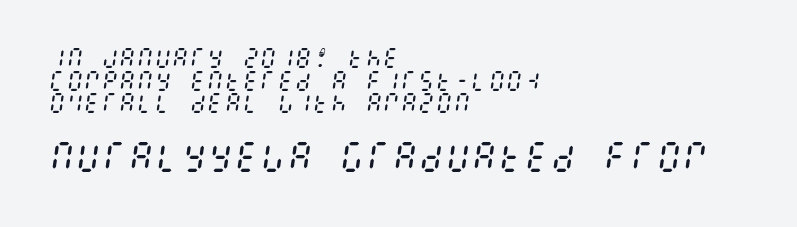
The image shows 33 px regular-weight, condensed type, italic (leaning right); set left-aligned, tight line spacing (1.03x), normal letter spacing, not underlined; the second (bottom) block is 1.5x larger; medium stroke contrast and a large x-height.
